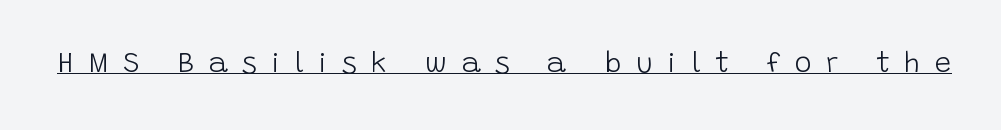
Q: Is the text bold? A: No.
Q: Is the text italic (slanted)? A: No, it is upright.
Q: Is the typeface a serif or a sans-serif typeface? A: Sans-serif.
Q: Is the text underlined? A: Yes.
Q: Is the spacing between letters normal or unusually wide? A: Unusually wide.
Q: Width (condensed, normal, or wide)? A: Normal.
Q: Stroke contrast? A: Low.
Q: x-height? A: Large.
Q: Monospaced? A: No.
